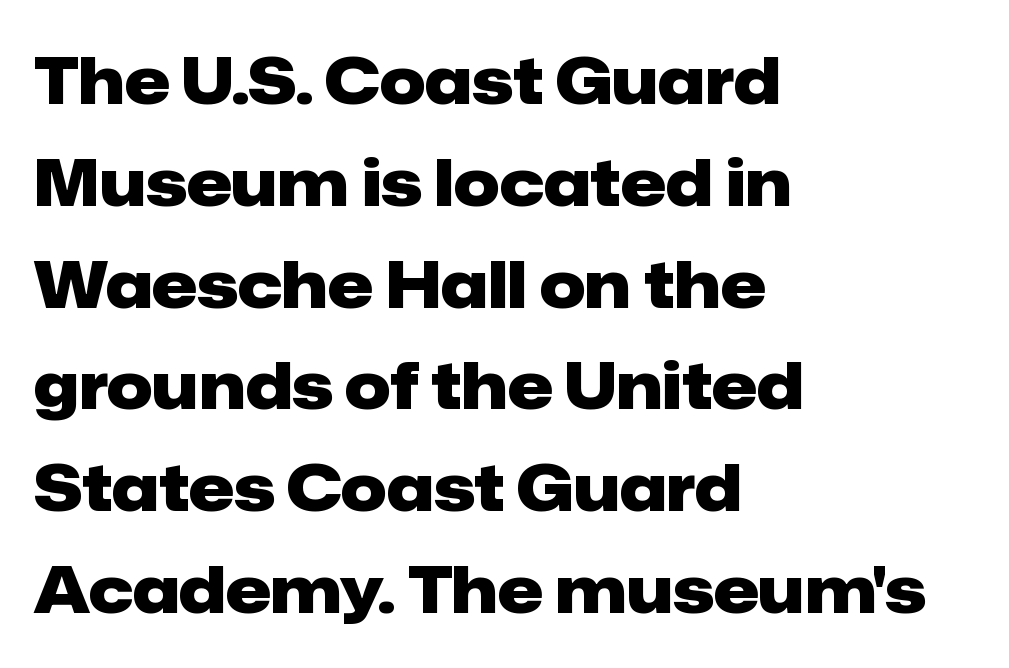
Q: Is the text bold? A: Yes.
Q: Is the text italic (slanted)? A: No, it is upright.
Q: Is the typeface a serif or a sans-serif typeface? A: Sans-serif.
Q: Is the text underlined? A: No.
Q: How is the paragraph aligned? A: Left-aligned.
Q: Is the spacing between letters normal or unusually wide? A: Normal.
Q: Is the spacing between lines tight, normal or loose? A: Normal.
Q: Width (condensed, normal, or wide)? A: Normal.
Q: Stroke contrast? A: Low.
Q: x-height? A: Medium.
Q: Monospaced? A: No.
